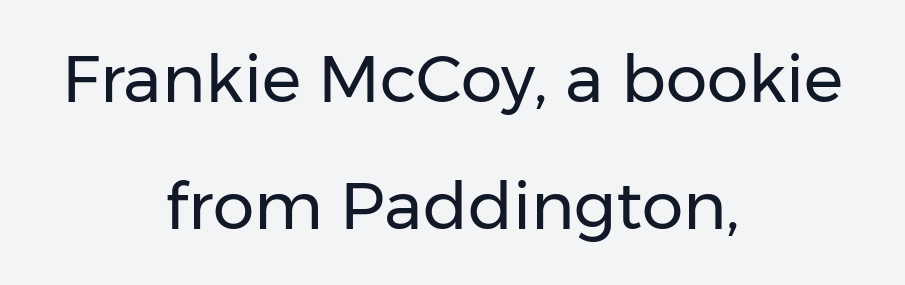
The image shows 66 px regular-weight sans-serif type, upright; set centered, loose line spacing (1.93x), normal letter spacing, not underlined; low stroke contrast and a medium x-height.
